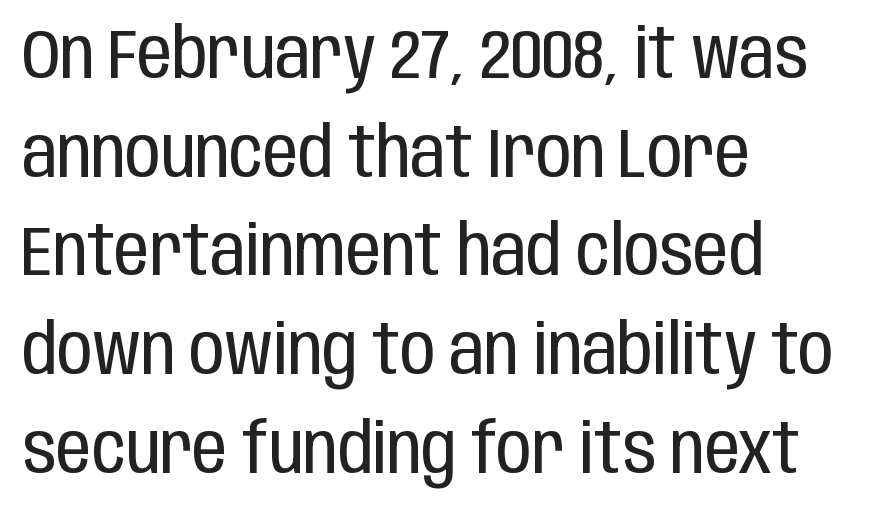
Q: Is the text bold? A: No.
Q: Is the text italic (slanted)? A: No, it is upright.
Q: Is the typeface a serif or a sans-serif typeface? A: Sans-serif.
Q: Is the text underlined? A: No.
Q: How is the paragraph aligned? A: Left-aligned.
Q: Is the spacing between letters normal or unusually wide? A: Normal.
Q: Is the spacing between lines tight, normal or loose? A: Normal.
Q: Width (condensed, normal, or wide)? A: Condensed.
Q: Stroke contrast? A: Low.
Q: x-height? A: Large.
Q: Monospaced? A: No.
